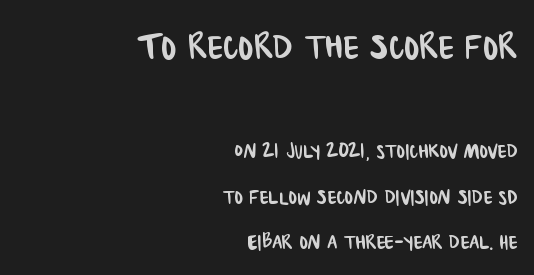
{"serif": "no", "width": "condensed", "stroke_contrast": "low", "x_height": "large", "monospaced": "no", "underline": "no", "align": "right", "line_spacing_ratio": 1.75, "letter_spacing": "normal", "letter_spacing_em": 0.0, "larger_block": "first", "size_ratio": 1.77, "glyph_px": 46}
